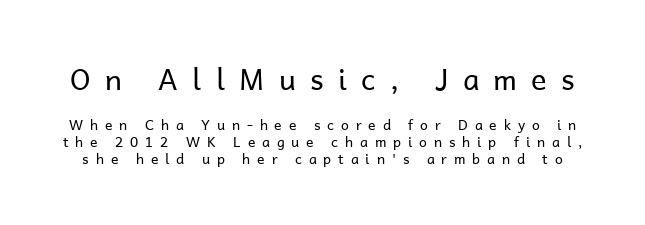
{"serif": "no", "italic": "no", "bold": "no", "weight": "regular", "width": "normal", "stroke_contrast": "low", "x_height": "medium", "monospaced": "no", "underline": "no", "line_spacing_ratio": 1.21, "letter_spacing": "wide", "letter_spacing_em": 0.49, "larger_block": "first", "size_ratio": 2.07, "glyph_px": 29}
